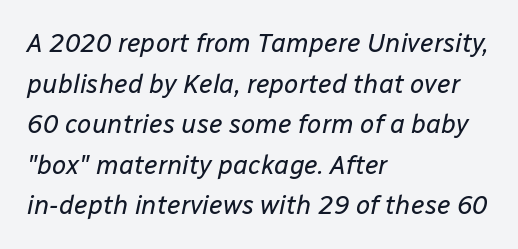
{"italic": "yes", "lean": "right", "slant_degrees": 12, "bold": "no", "underline": "no", "align": "left", "line_spacing": "normal", "line_spacing_ratio": 1.56, "letter_spacing": "normal", "letter_spacing_em": 0.0, "glyph_px": 26}
